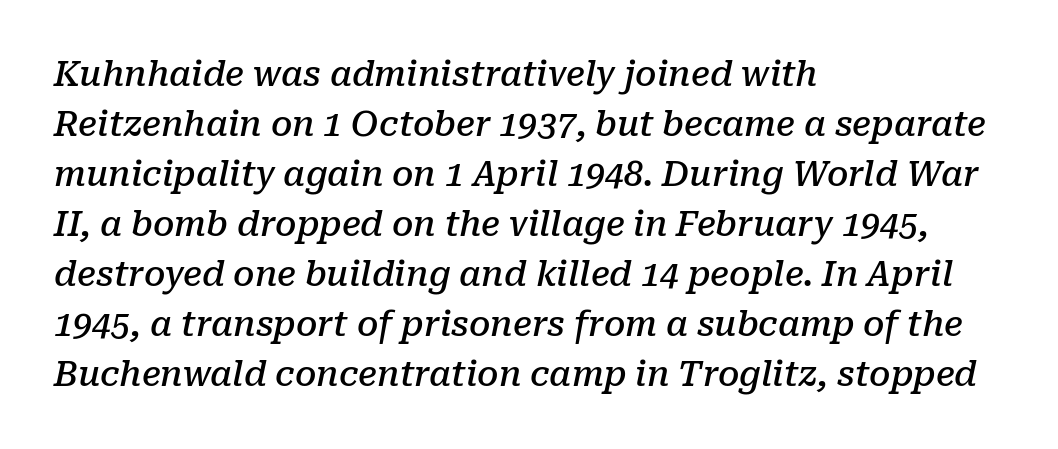
You can tell from the footed stems that serif type was used. Glyph-to-glyph distance matches everyday printed text. The specimen omits any rule beneath the text block's lines. The sample has been set in demibold, a notch under bold. Reading down the column, the eye jumps a familiar distance to each next line. The compositor pushed each line to the left boundary.
